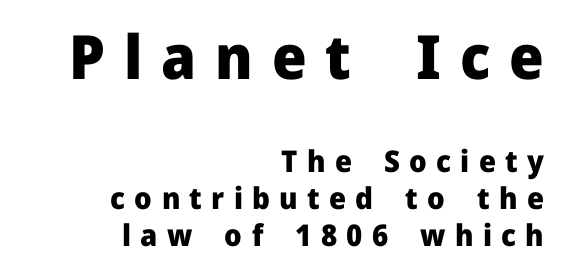
Q: Is the text bold? A: Yes.
Q: Is the text italic (slanted)? A: No, it is upright.
Q: Is the typeface a serif or a sans-serif typeface? A: Sans-serif.
Q: Is the text underlined? A: No.
Q: How is the paragraph aligned? A: Right-aligned.
Q: Is the spacing between letters normal or unusually wide? A: Unusually wide.
Q: Which block of text is set in a larger size, the first (top) or the second (bottom)? A: The first (top) one.
Q: Width (condensed, normal, or wide)? A: Normal.
Q: Stroke contrast? A: Low.
Q: x-height? A: Medium.
Q: Monospaced? A: No.
